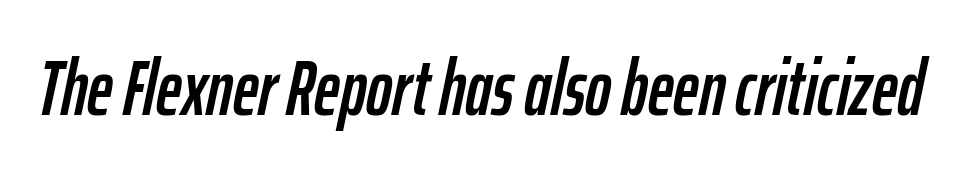
Note the varied advance widths — an 'i' is clearly narrower than an 'm'. If you drew a line through each stem, it would be angled. Does extra space separate the letters? No, they use regular spacing. The passage shown is not underscored anywhere.
